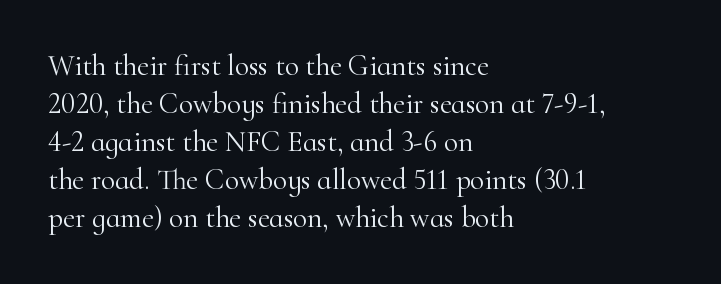
Q: Is the text bold? A: No.
Q: Is the text italic (slanted)? A: No, it is upright.
Q: Is the typeface a serif or a sans-serif typeface? A: Serif.
Q: Is the text underlined? A: No.
Q: How is the paragraph aligned? A: Left-aligned.
Q: Is the spacing between letters normal or unusually wide? A: Normal.
Q: Is the spacing between lines tight, normal or loose? A: Normal.
Q: Width (condensed, normal, or wide)? A: Normal.
Q: Stroke contrast? A: High.
Q: x-height? A: Small.
Q: Monospaced? A: No.
